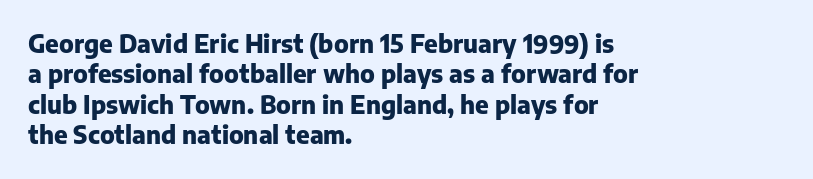
Q: Is the text bold? A: Yes.
Q: Is the text italic (slanted)? A: No, it is upright.
Q: Is the text underlined? A: No.
Q: How is the paragraph aligned? A: Left-aligned.
Q: Is the spacing between letters normal or unusually wide? A: Normal.
Q: Is the spacing between lines tight, normal or loose? A: Normal.
